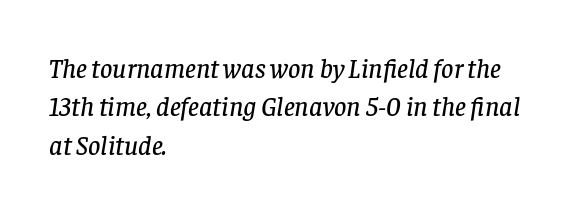
Unmarked baselines from the first word to the last. Here the glyphs are tracked normally, forming tight word shapes. This block has exactly the height ordinary leading produces. If you drew a line through each stem, it would be angled. Left-aligned paragraph, ragged on the right.
